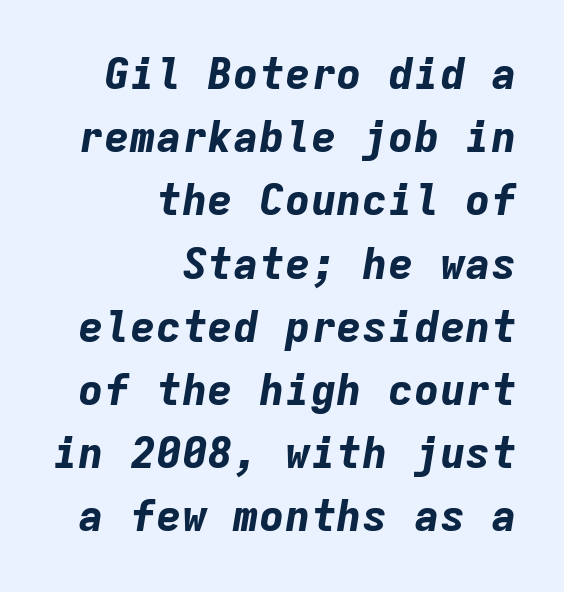
{"italic": "yes", "lean": "right", "slant_degrees": 9, "bold": "yes", "weight": "bold", "width": "normal", "stroke_contrast": "low", "x_height": "medium", "monospaced": "yes", "underline": "no", "align": "right", "line_spacing": "normal", "line_spacing_ratio": 1.47, "letter_spacing": "normal", "letter_spacing_em": 0.0, "glyph_px": 43}
